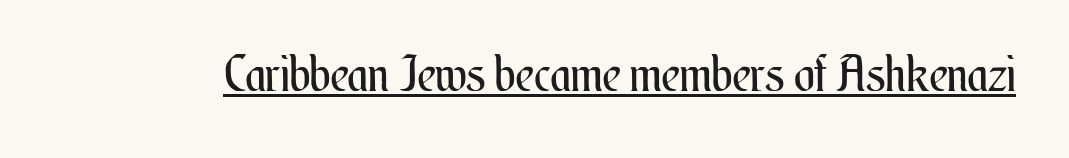
{"italic": "no", "bold": "no", "weight": "regular", "width": "condensed", "stroke_contrast": "medium", "x_height": "small", "monospaced": "no", "underline": "yes", "letter_spacing": "normal", "letter_spacing_em": 0.0, "glyph_px": 49}
